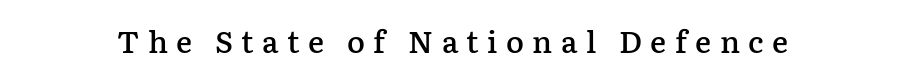
Q: Is the text bold? A: Semi-bold.
Q: Is the text italic (slanted)? A: No, it is upright.
Q: Is the typeface a serif or a sans-serif typeface? A: Serif.
Q: Is the text underlined? A: No.
Q: Is the spacing between letters normal or unusually wide? A: Unusually wide.
Q: Width (condensed, normal, or wide)? A: Normal.
Q: Stroke contrast? A: Low.
Q: x-height? A: Medium.
Q: Monospaced? A: No.
